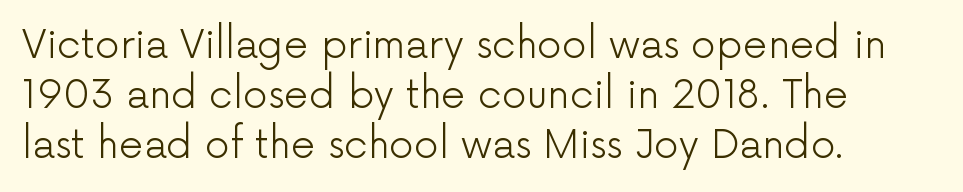
{"serif": "no", "italic": "no", "bold": "no", "weight": "light", "width": "normal", "stroke_contrast": "low", "x_height": "medium", "monospaced": "no", "underline": "no", "align": "left", "line_spacing": "normal", "line_spacing_ratio": 1.28, "letter_spacing": "normal", "letter_spacing_em": 0.0, "glyph_px": 39}
